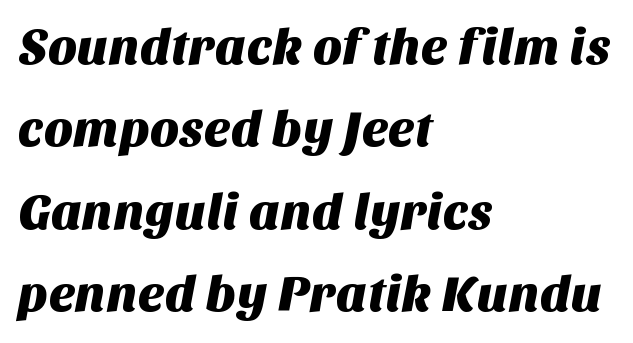
The image shows 50 px sans-serif type; set left-aligned, normal line spacing (1.65x), normal letter spacing, not underlined; medium stroke contrast and a large x-height.
